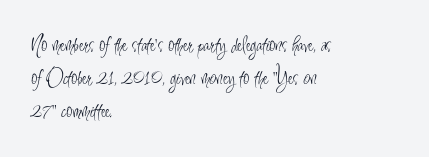
Q: Is the text bold? A: No.
Q: Is the text underlined? A: No.
Q: How is the paragraph aligned? A: Left-aligned.
Q: Is the spacing between letters normal or unusually wide? A: Normal.
Q: Is the spacing between lines tight, normal or loose? A: Normal.
